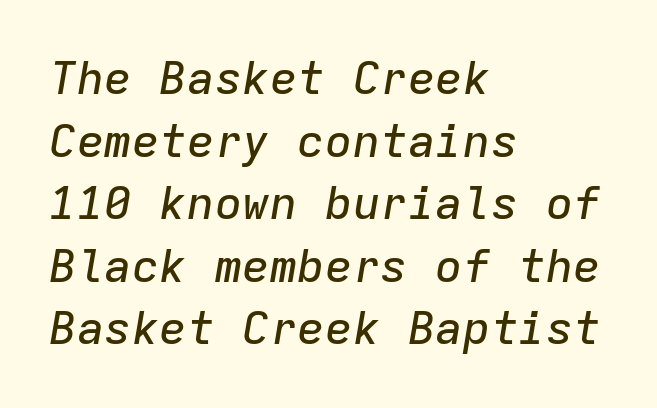
{"italic": "yes", "lean": "right", "slant_degrees": 9, "width": "normal", "stroke_contrast": "low", "x_height": "medium", "monospaced": "yes", "underline": "no", "align": "left", "line_spacing": "normal", "line_spacing_ratio": 1.36, "letter_spacing": "normal", "letter_spacing_em": 0.0, "glyph_px": 46}
